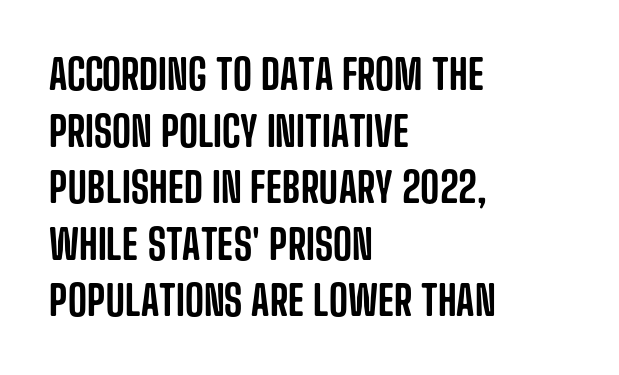
Q: Is the text italic (slanted)? A: No, it is upright.
Q: Is the typeface a serif or a sans-serif typeface? A: Sans-serif.
Q: Is the text underlined? A: No.
Q: How is the paragraph aligned? A: Left-aligned.
Q: Is the spacing between letters normal or unusually wide? A: Normal.
Q: Is the spacing between lines tight, normal or loose? A: Normal.
Q: Width (condensed, normal, or wide)? A: Condensed.
Q: Stroke contrast? A: Low.
Q: x-height? A: Large.
Q: Monospaced? A: No.
